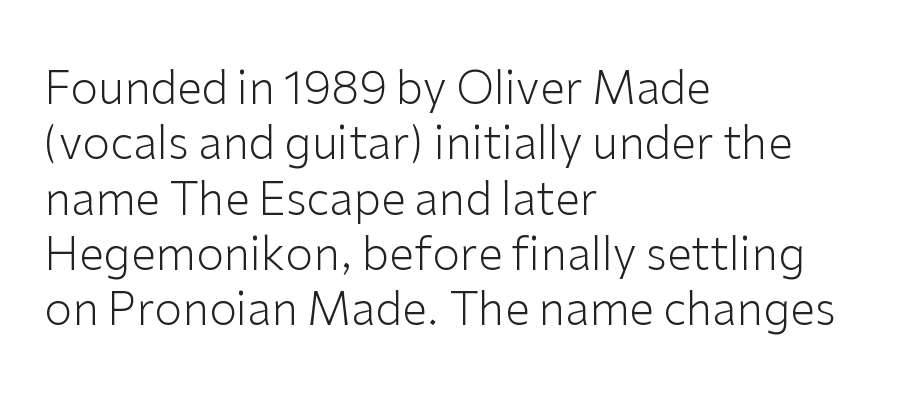
Has an underline been added? It has not. A typesetter would call this zero additional tracking. Note the varied advance widths — an 'i' is clearly narrower than an 'm'. A typesetter would label this face a sans.
